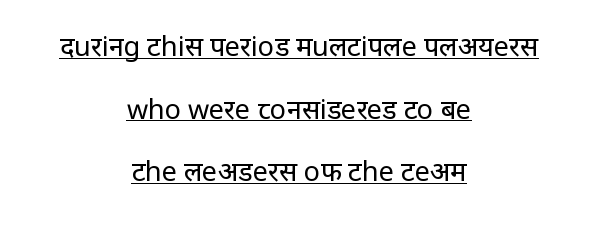
Default kerning and tracking; the words read as compact shapes. The paragraph shown floats in the horizontal middle. Beneath each row of characters lies a ruled line. Weight class: somewhere from thin through regular. Vertically, the passage feels expansive, rows floating well apart. Unlike italic type, these characters show no tilt at all.
